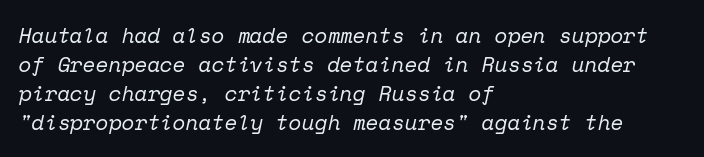
Q: Is the text bold? A: No.
Q: Is the text italic (slanted)? A: Yes, it leans right by about 12 degrees.
Q: Is the text underlined? A: No.
Q: How is the paragraph aligned? A: Left-aligned.
Q: Is the spacing between letters normal or unusually wide? A: Normal.
Q: Is the spacing between lines tight, normal or loose? A: Normal.
